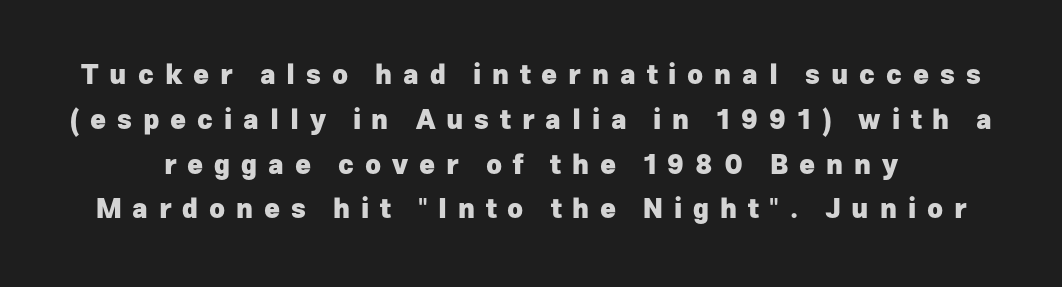
Q: Is the text bold? A: Yes.
Q: Is the text italic (slanted)? A: No, it is upright.
Q: Is the text underlined? A: No.
Q: Is the spacing between letters normal or unusually wide? A: Unusually wide.
Q: Is the spacing between lines tight, normal or loose? A: Normal.
